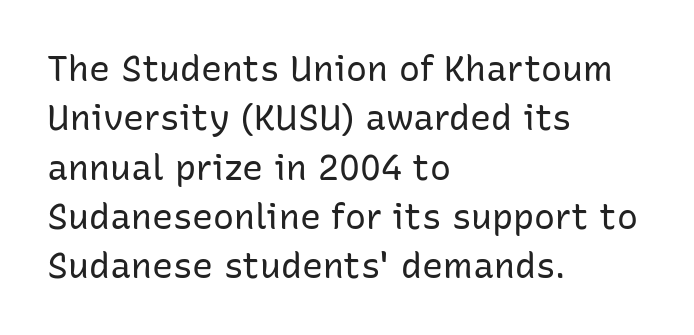
{"serif": "no", "italic": "no", "bold": "no", "weight": "regular", "width": "normal", "stroke_contrast": "low", "x_height": "medium", "monospaced": "no", "underline": "no", "align": "left", "line_spacing": "normal", "line_spacing_ratio": 1.41, "letter_spacing": "normal", "letter_spacing_em": 0.0, "glyph_px": 35}
